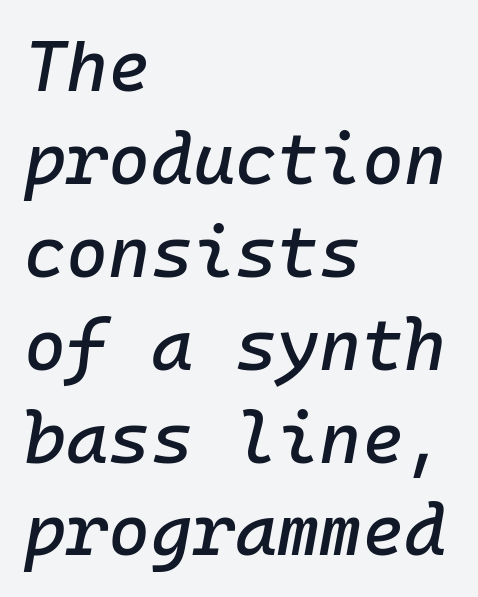
The image shows 72 px text type, italic (leaning right), monospaced; set left-aligned, normal line spacing (1.29x), normal letter spacing, not underlined; low stroke contrast and a medium x-height.
